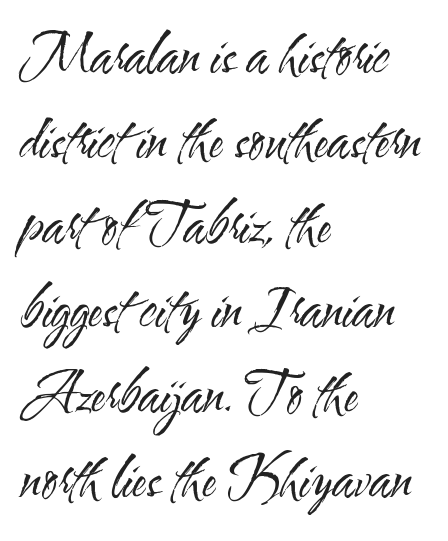
Words float on clear page, feet unadorned. Vertical spacing — default. Horizontally, the lines are justified to the leading edge only.
